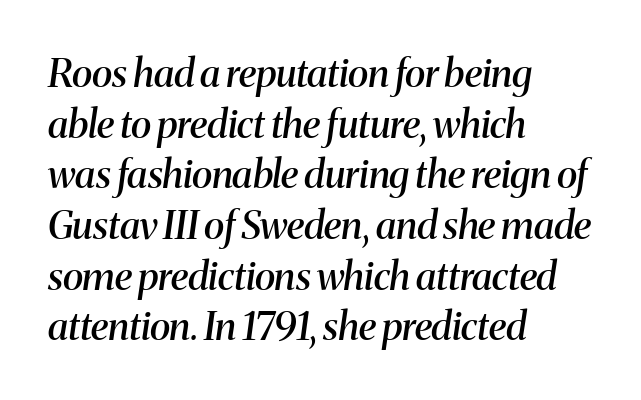
{"serif": "yes", "italic": "yes", "lean": "right", "slant_degrees": 8, "bold": "semi", "weight": "semibold", "width": "normal", "stroke_contrast": "medium", "x_height": "medium", "monospaced": "no", "underline": "no", "align": "left", "line_spacing": "normal", "line_spacing_ratio": 1.3, "letter_spacing": "normal", "letter_spacing_em": 0.0, "glyph_px": 39}
